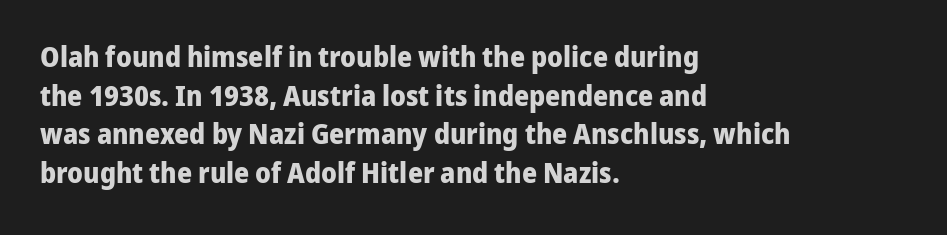
Q: Is the text bold? A: Yes.
Q: Is the text italic (slanted)? A: No, it is upright.
Q: Is the typeface a serif or a sans-serif typeface? A: Sans-serif.
Q: Is the text underlined? A: No.
Q: How is the paragraph aligned? A: Left-aligned.
Q: Is the spacing between letters normal or unusually wide? A: Normal.
Q: Is the spacing between lines tight, normal or loose? A: Normal.
Q: Width (condensed, normal, or wide)? A: Normal.
Q: Stroke contrast? A: Low.
Q: x-height? A: Medium.
Q: Monospaced? A: No.
